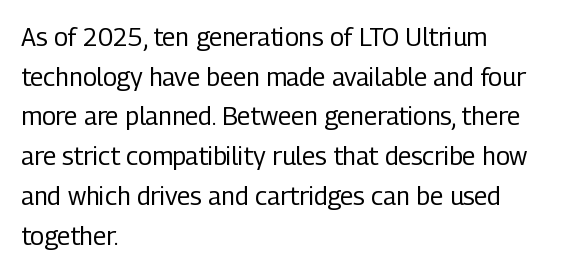
The image shows 25 px text type, upright; set left-aligned, normal line spacing (1.59x), normal letter spacing, not underlined.
